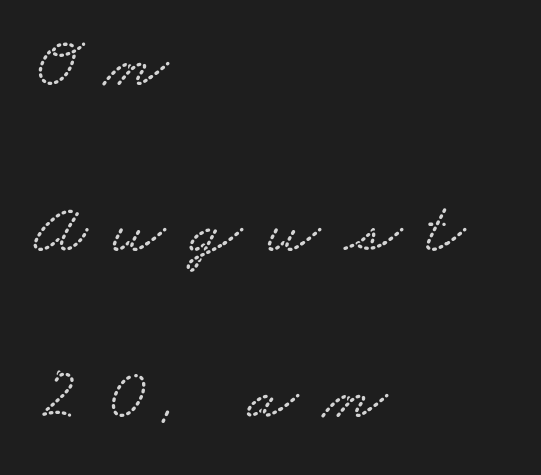
The image shows 74 px wide type; set left-aligned, loose line spacing (2.24x), unusually wide letter spacing (+0.33 em), not underlined; low stroke contrast and a small x-height.
